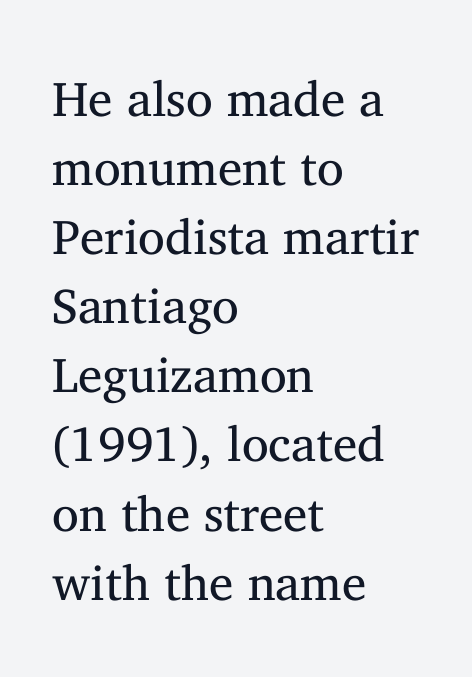
{"serif": "yes", "italic": "no", "bold": "no", "weight": "regular", "width": "normal", "stroke_contrast": "medium", "x_height": "medium", "monospaced": "no", "underline": "no", "align": "left", "line_spacing": "normal", "line_spacing_ratio": 1.41, "letter_spacing": "normal", "letter_spacing_em": 0.0, "glyph_px": 49}
